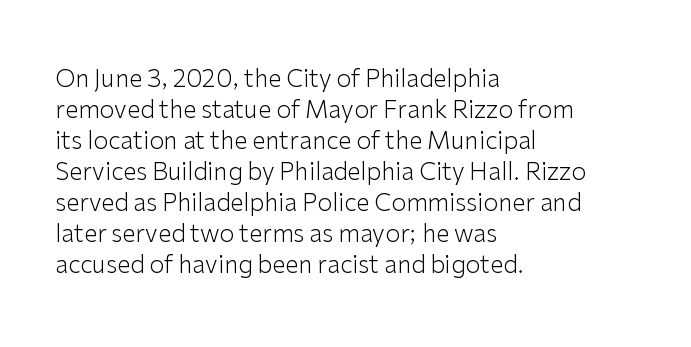
Q: Is the text bold? A: No.
Q: Is the text italic (slanted)? A: No, it is upright.
Q: Is the text underlined? A: No.
Q: How is the paragraph aligned? A: Left-aligned.
Q: Is the spacing between letters normal or unusually wide? A: Normal.
Q: Is the spacing between lines tight, normal or loose? A: Normal.
